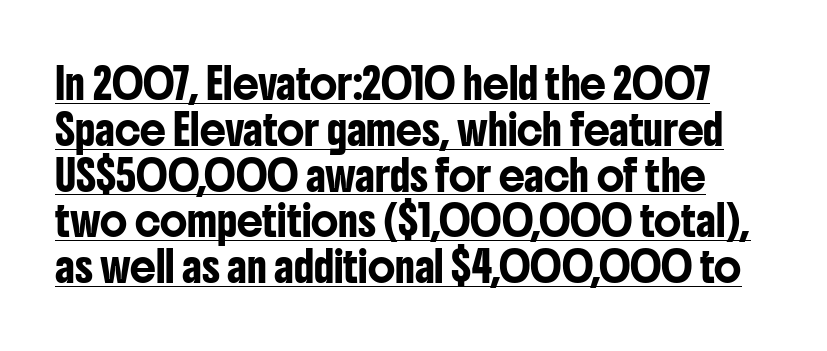
The image shows 29 px condensed sans-serif type, upright; set normal line spacing (1.58x), normal letter spacing, underlined; low stroke contrast and a medium x-height.
